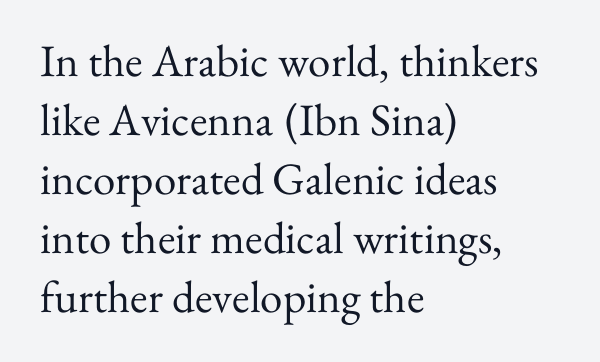
{"serif": "yes", "italic": "no", "bold": "no", "weight": "regular", "width": "normal", "stroke_contrast": "medium", "x_height": "small", "monospaced": "no", "underline": "no", "align": "left", "line_spacing": "normal", "line_spacing_ratio": 1.31, "letter_spacing": "normal", "letter_spacing_em": 0.0, "glyph_px": 45}
